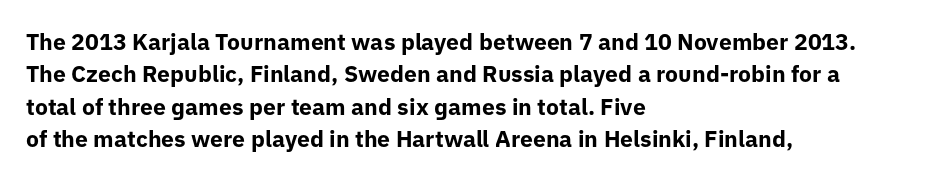
Q: Is the text bold? A: Yes.
Q: Is the text italic (slanted)? A: No, it is upright.
Q: Is the text underlined? A: No.
Q: How is the paragraph aligned? A: Left-aligned.
Q: Is the spacing between letters normal or unusually wide? A: Normal.
Q: Is the spacing between lines tight, normal or loose? A: Normal.
